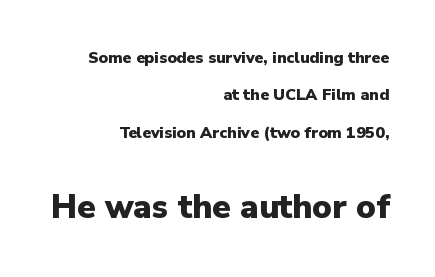
The image shows 33 px heavy sans-serif type, upright; set right-aligned, loose line spacing (2.33x), normal letter spacing, not underlined; the second (bottom) block is 2.06x larger; low stroke contrast and a medium x-height.
